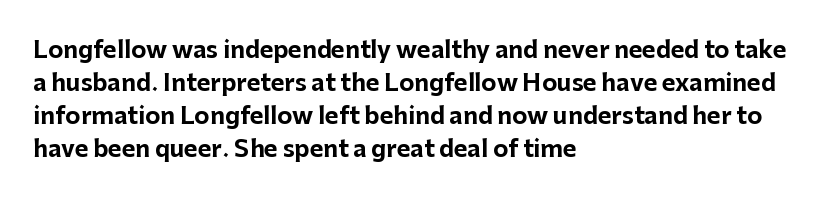
Q: Is the text bold? A: Yes.
Q: Is the text italic (slanted)? A: No, it is upright.
Q: Is the text underlined? A: No.
Q: How is the paragraph aligned? A: Left-aligned.
Q: Is the spacing between letters normal or unusually wide? A: Normal.
Q: Is the spacing between lines tight, normal or loose? A: Normal.
